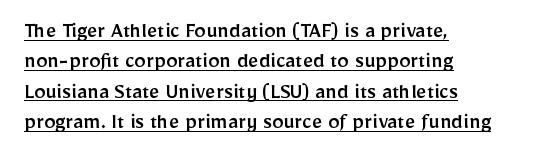
Vertically, the passage feels balanced, rows spaced as you'd expect. Does the lettering tilt? It doesn't — this is upright. The letterforms sit shoulder to shoulder at normal distance. The compositor pushed each line to the left boundary. Has an underline been added? It has.
